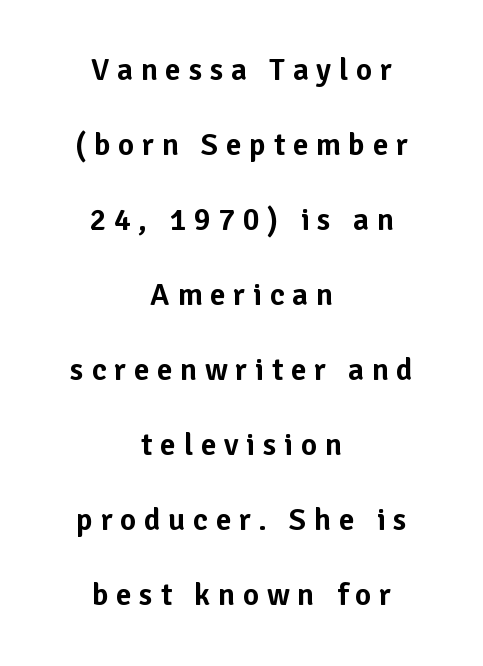
Q: Is the text italic (slanted)? A: No, it is upright.
Q: Is the typeface a serif or a sans-serif typeface? A: Sans-serif.
Q: Is the text underlined? A: No.
Q: How is the paragraph aligned? A: Centered.
Q: Is the spacing between letters normal or unusually wide? A: Unusually wide.
Q: Is the spacing between lines tight, normal or loose? A: Loose.
Q: Width (condensed, normal, or wide)? A: Normal.
Q: Stroke contrast? A: Low.
Q: x-height? A: Medium.
Q: Monospaced? A: No.
